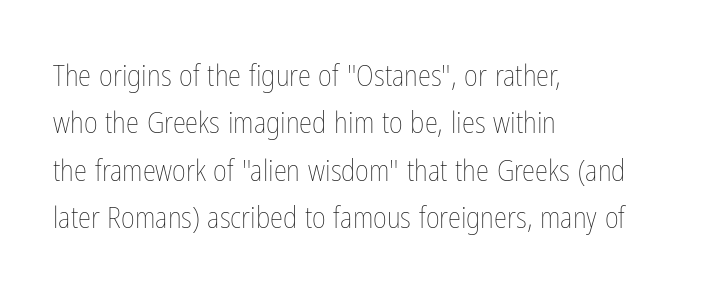
Whoever set this chose a conventional vertical rhythm. Teacher's note: observe the even left margin — that is flush-left alignment. The glyphs are unaccompanied by any horizontal stroke below them. Stems here are at most as thick as an everyday book face.
